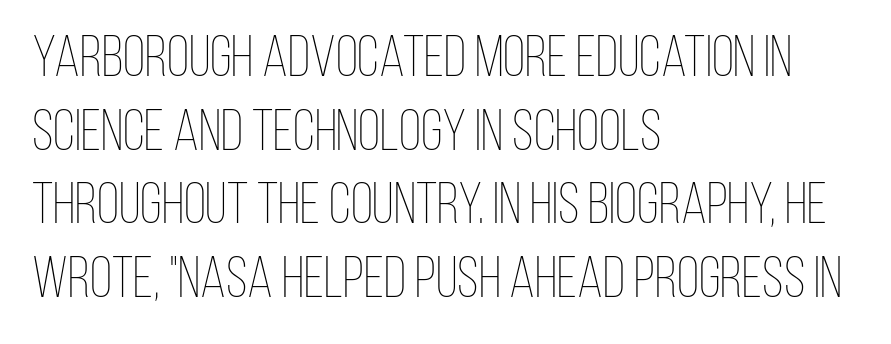
Q: Is the text bold? A: No.
Q: Is the text italic (slanted)? A: No, it is upright.
Q: Is the text underlined? A: No.
Q: How is the paragraph aligned? A: Left-aligned.
Q: Is the spacing between letters normal or unusually wide? A: Normal.
Q: Is the spacing between lines tight, normal or loose? A: Normal.
Q: Width (condensed, normal, or wide)? A: Condensed.
Q: Stroke contrast? A: Low.
Q: x-height? A: Large.
Q: Monospaced? A: No.
